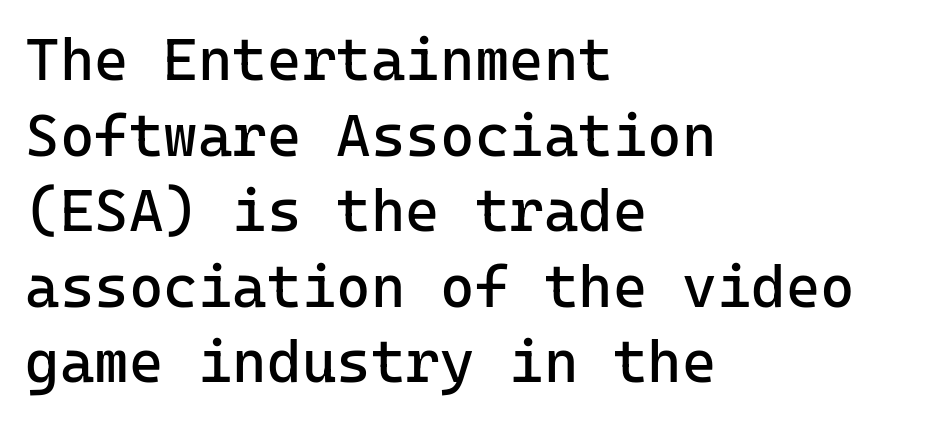
Q: Is the text bold? A: No.
Q: Is the text italic (slanted)? A: No, it is upright.
Q: Is the typeface a serif or a sans-serif typeface? A: Sans-serif.
Q: Is the text underlined? A: No.
Q: How is the paragraph aligned? A: Left-aligned.
Q: Is the spacing between letters normal or unusually wide? A: Normal.
Q: Is the spacing between lines tight, normal or loose? A: Normal.
Q: Width (condensed, normal, or wide)? A: Normal.
Q: Stroke contrast? A: Low.
Q: x-height? A: Medium.
